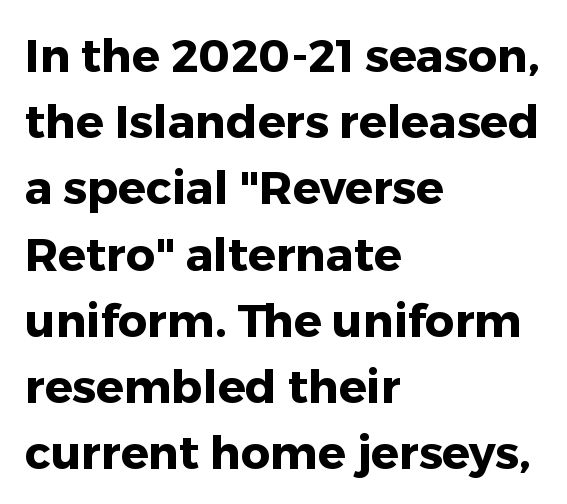
The image shows 46 px heavy sans-serif type, upright; set left-aligned, normal line spacing (1.44x), normal letter spacing, not underlined; low stroke contrast and a medium x-height.
